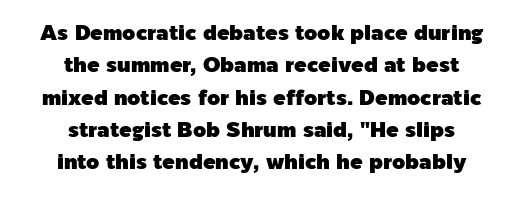
You could call the tracking neutral — neither tight nor loose. The rows are spaced the way most documents space them. This is roman type, the default non-slanted kind. Quick note: underline off.
